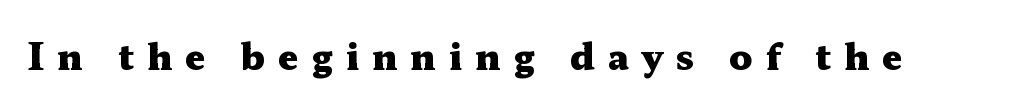
Q: Is the text bold? A: Yes.
Q: Is the text italic (slanted)? A: No, it is upright.
Q: Is the typeface a serif or a sans-serif typeface? A: Serif.
Q: Is the text underlined? A: No.
Q: Is the spacing between letters normal or unusually wide? A: Unusually wide.
Q: Width (condensed, normal, or wide)? A: Wide.
Q: Stroke contrast? A: Medium.
Q: x-height? A: Medium.
Q: Monospaced? A: No.
